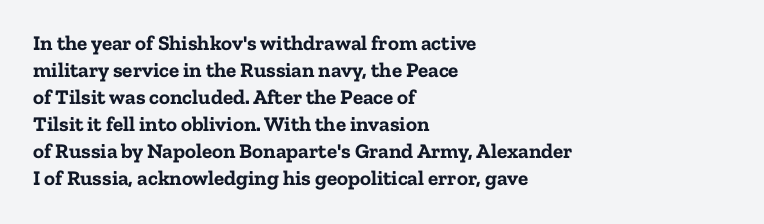
The image shows 21 px bold type, upright; set left-aligned, normal line spacing (1.29x), normal letter spacing, not underlined.
